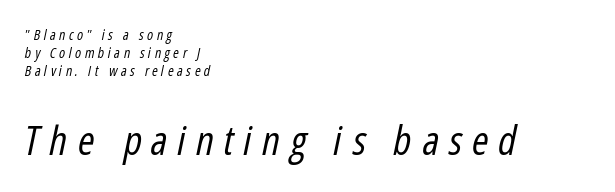
The image shows 40 px regular-weight, condensed type, italic (leaning right); set left-aligned, normal line spacing (1.3x), unusually wide letter spacing (+0.25 em), not underlined; the second (bottom) block is 2.86x larger; low stroke contrast and a medium x-height.
